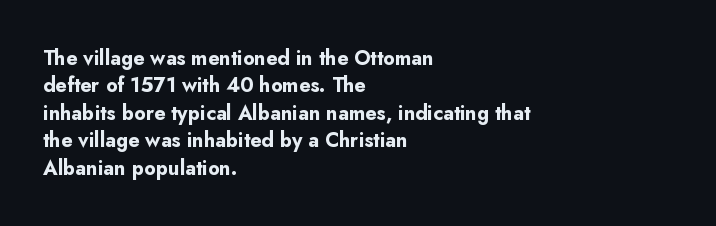
The image shows 20 px bold type, upright; set left-aligned, normal line spacing (1.37x), normal letter spacing, not underlined.
